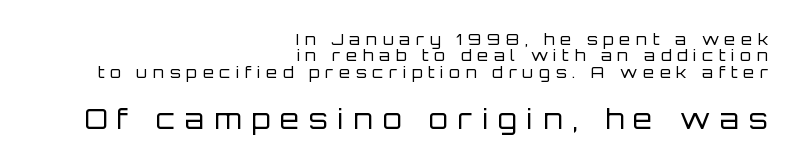
{"serif": "no", "italic": "no", "bold": "no", "weight": "regular", "width": "normal", "stroke_contrast": "low", "x_height": "large", "monospaced": "no", "underline": "no", "align": "right", "line_spacing": "tight", "line_spacing_ratio": 1.03, "letter_spacing": "wide", "letter_spacing_em": 0.35, "larger_block": "second", "size_ratio": 1.75, "glyph_px": 28}
